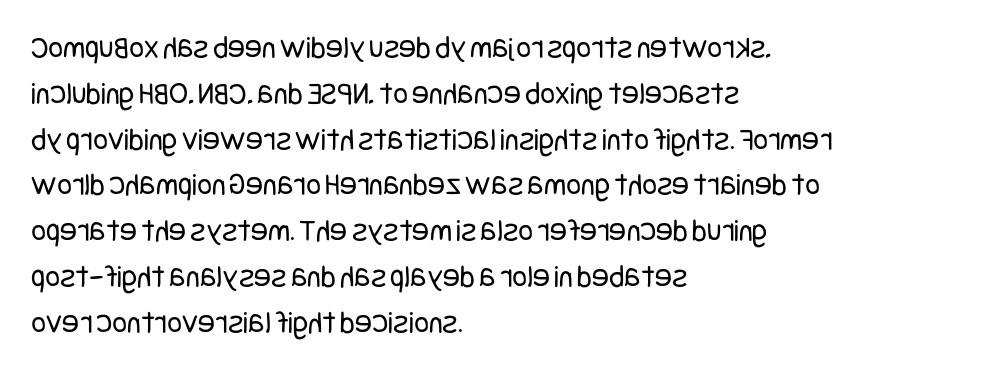
Stroke terminals: plain, sans-serif. The baseline area is clear. Vertical strokes here are truly vertical. The tracking reads as untouched default to a designer's eye. Caption: multi-line text, flush left, ragged right.
